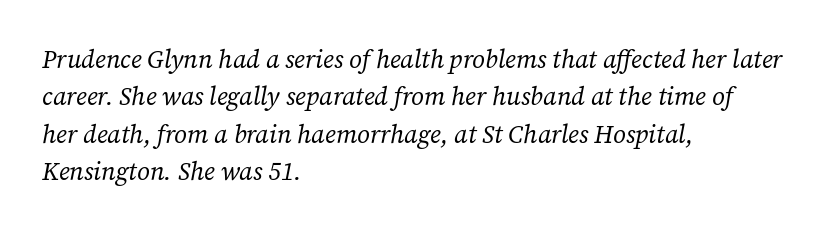
Q: Is the text bold? A: No.
Q: Is the text italic (slanted)? A: Yes, it leans right by about 12 degrees.
Q: Is the text underlined? A: No.
Q: How is the paragraph aligned? A: Left-aligned.
Q: Is the spacing between letters normal or unusually wide? A: Normal.
Q: Is the spacing between lines tight, normal or loose? A: Normal.
